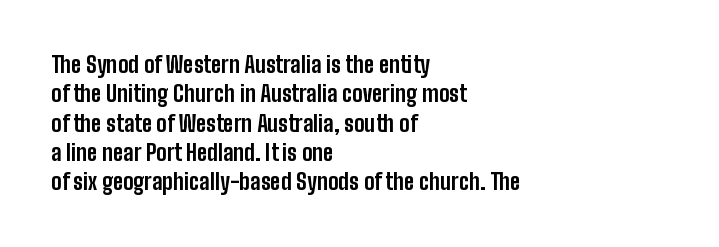
Every character sits straight up, as roman type does. Visually the block forms a straight wall on the left and a jagged coastline on the right. I'd describe the lettering as bold — thick and assertive. Unmarked baselines from the first word to the last.
